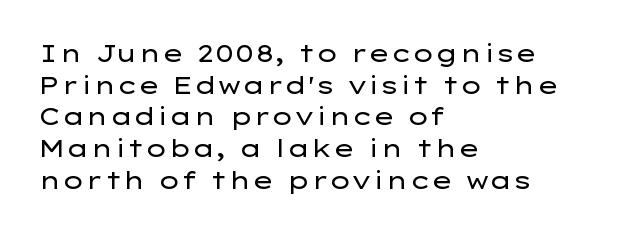
The image shows 24 px text type, upright; set left-aligned, normal line spacing (1.32x), normal letter spacing, not underlined.
